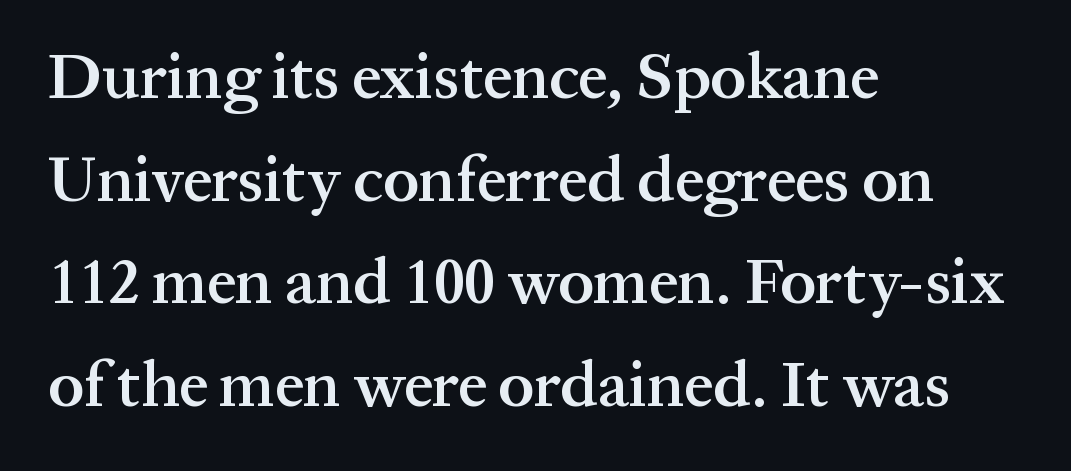
Each row of text sits above clean, open space. The ragged edge is on the right, which tells us the setting is flush left. Moderately thickened strokes mark this as semibold type. Ascenders rise straight up at ninety degrees. Glyph-to-glyph distance matches everyday printed text.
